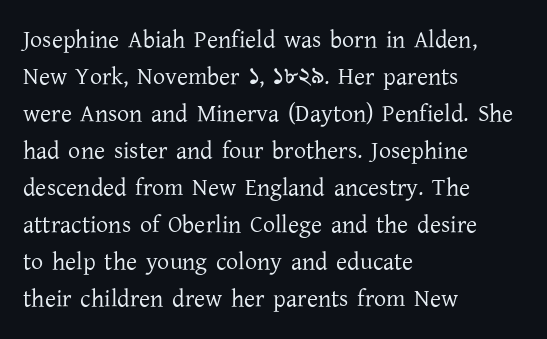
Vertical strokes here are truly vertical. Every row of glyphs begins at an identical x-position on the left. Between one letter and the next there's only the usual sliver of space. Only glyphs here, with clear space below each row.
